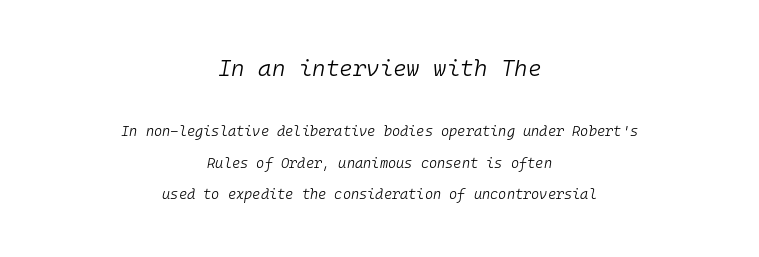
The face looks like a standard text weight, possibly lighter. Bare-footed words on every line. Vertical spacing — loose. Character size in the leading block exceeds that of the trailing block.
